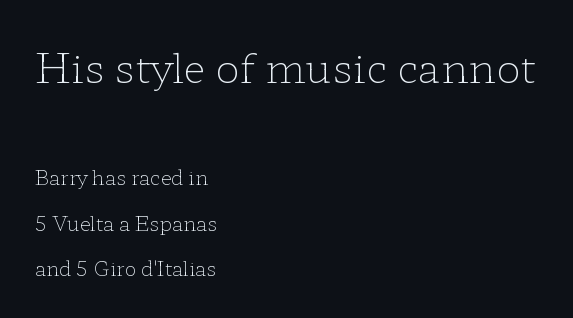
The image shows 41 px light, wide serif type, upright; set left-aligned, loose line spacing (2.28x), normal letter spacing, not underlined; the first (top) block is 2.05x larger; low stroke contrast and a medium x-height.
